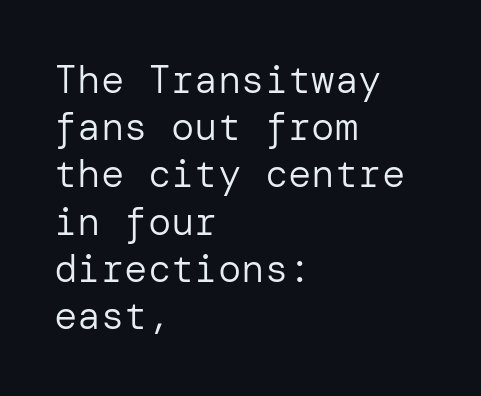
In CSS terms this would be text-align: left. The letters stand upright; this is a roman face. A sans-serif font was chosen for this passage. Inter-character spacing is left at the font's built-in metrics. Weight class: somewhere from thin through regular. The baseline area is clear.
